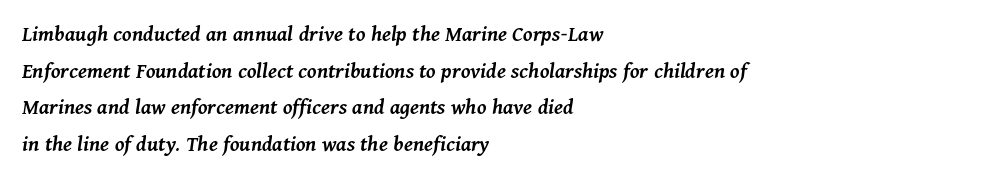
Q: Is the text bold? A: Semi-bold.
Q: Is the text italic (slanted)? A: Yes, it leans right by about 11 degrees.
Q: Is the text underlined? A: No.
Q: How is the paragraph aligned? A: Left-aligned.
Q: Is the spacing between letters normal or unusually wide? A: Normal.
Q: Is the spacing between lines tight, normal or loose? A: Normal.
